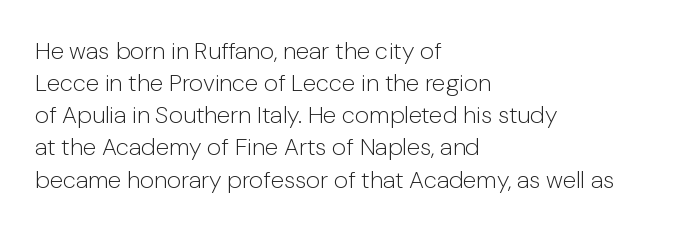
{"italic": "no", "bold": "no", "underline": "no", "align": "left", "line_spacing": "normal", "line_spacing_ratio": 1.34, "letter_spacing": "normal", "letter_spacing_em": 0.0, "glyph_px": 24}
